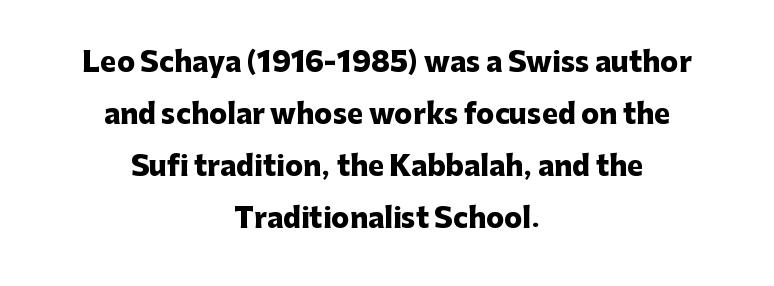
The image shows 27 px bold type, upright; set centered, loose line spacing (1.93x), normal letter spacing, not underlined.
